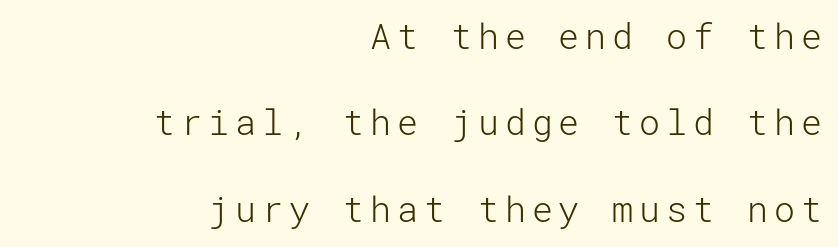
The image shows 35 px light sans-serif type, upright; set right-aligned, loose line spacing (2.47x), not underlined; low stroke contrast and a medium x-height.
